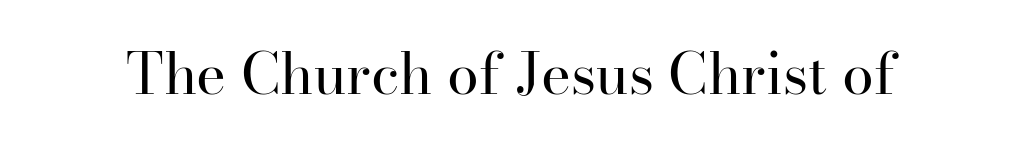
{"serif": "yes", "italic": "no", "bold": "no", "weight": "regular", "width": "normal", "stroke_contrast": "high", "x_height": "small", "monospaced": "no", "underline": "no", "letter_spacing": "normal", "letter_spacing_em": 0.0, "glyph_px": 57}
